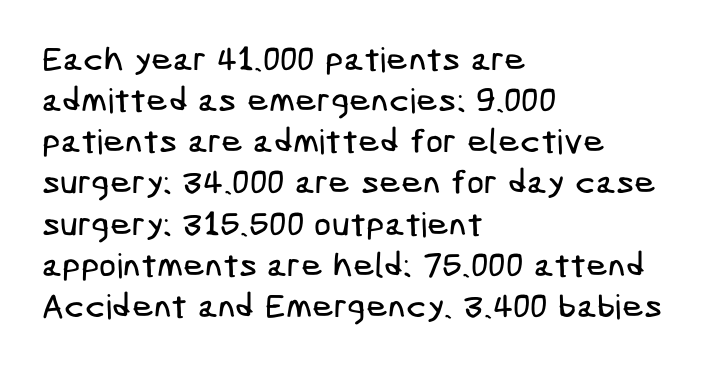
The image shows 34 px condensed sans-serif type; set left-aligned, line spacing 1.21x, normal letter spacing, not underlined; low stroke contrast and a medium x-height.
